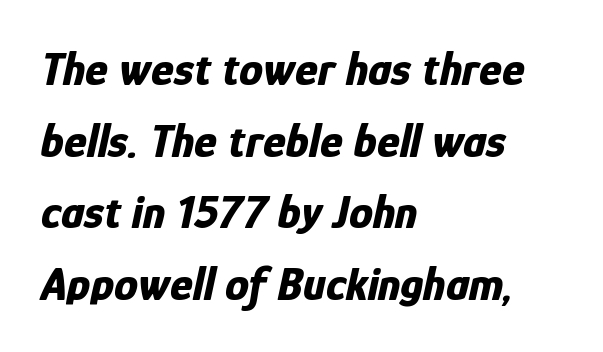
{"italic": "yes", "lean": "right", "slant_degrees": 12, "bold": "yes", "weight": "bold", "width": "condensed", "stroke_contrast": "low", "x_height": "medium", "monospaced": "no", "underline": "no", "align": "left", "line_spacing": "normal", "line_spacing_ratio": 1.49, "letter_spacing": "normal", "letter_spacing_em": 0.0, "glyph_px": 48}
